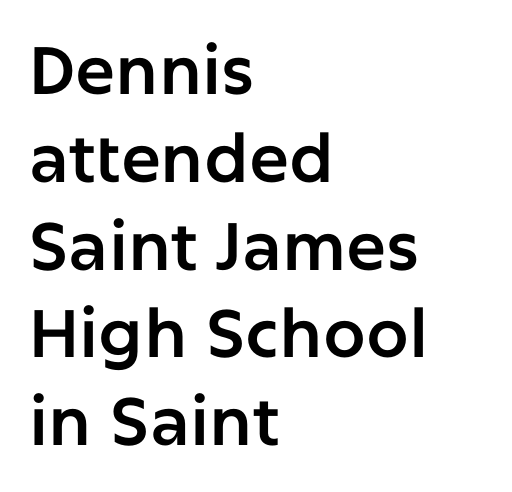
The image shows 67 px sans-serif type, upright; set left-aligned, normal line spacing (1.31x), normal letter spacing, not underlined; low stroke contrast and a medium x-height.
